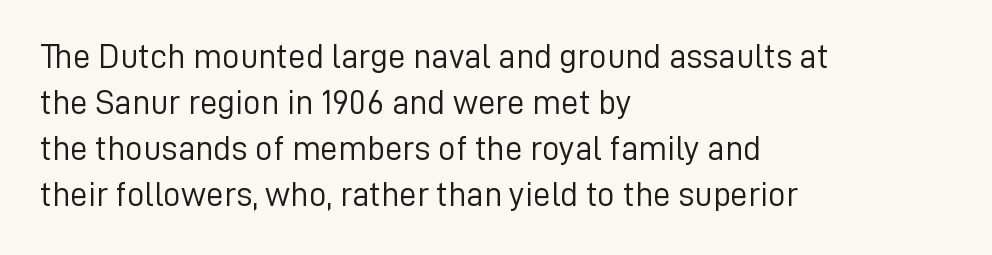
The image shows 35 px light sans-serif type, upright; set left-aligned, normal line spacing (1.31x), normal letter spacing, not underlined; low stroke contrast and a medium x-height.
